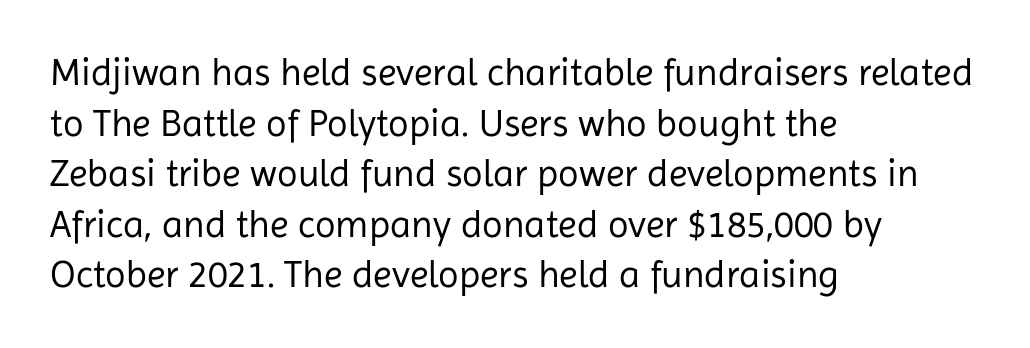
Each stroke keeps to a modest, everyday thickness or less. A student would call this left alignment; a typographer would say flush left, rag right. The words here are not underlined. Each letter keeps its own natural width here, so spacing adapts to shape.
